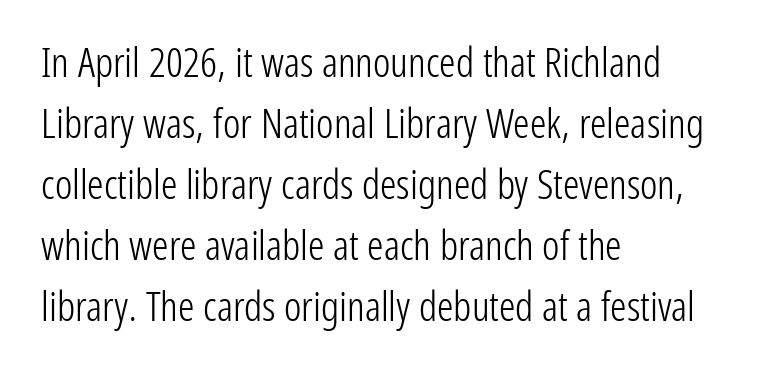
The image shows 41 px light, condensed sans-serif type, upright; set left-aligned, normal line spacing (1.49x), normal letter spacing, not underlined; low stroke contrast and a medium x-height.
